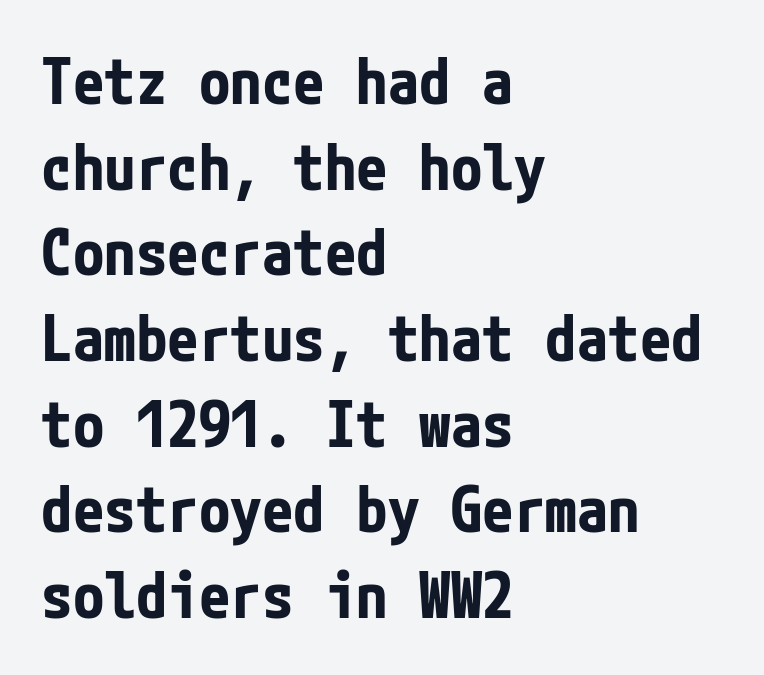
Q: Is the text bold? A: Yes.
Q: Is the text italic (slanted)? A: No, it is upright.
Q: Is the typeface a serif or a sans-serif typeface? A: Sans-serif.
Q: Is the text underlined? A: No.
Q: How is the paragraph aligned? A: Left-aligned.
Q: Is the spacing between letters normal or unusually wide? A: Normal.
Q: Is the spacing between lines tight, normal or loose? A: Normal.
Q: Width (condensed, normal, or wide)? A: Condensed.
Q: Stroke contrast? A: Low.
Q: x-height? A: Medium.
